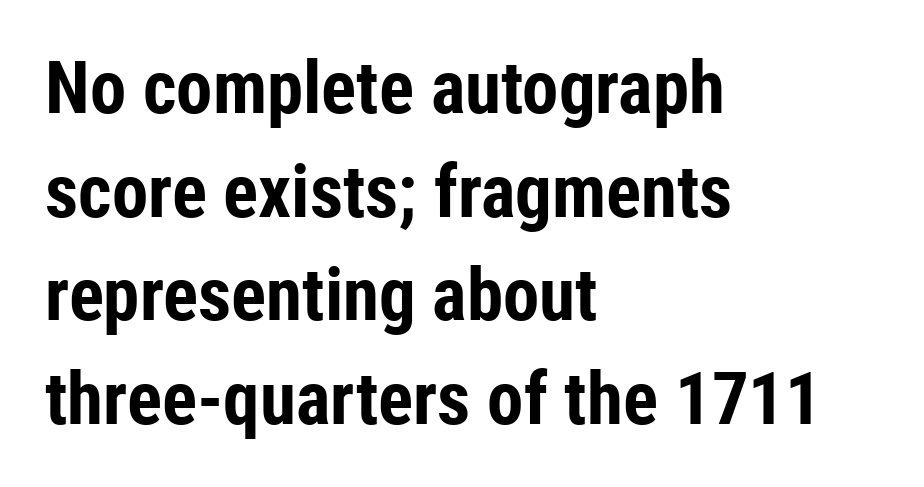
The image shows 73 px bold, condensed sans-serif type, upright; set left-aligned, normal line spacing (1.42x), normal letter spacing, not underlined; low stroke contrast and a medium x-height.
